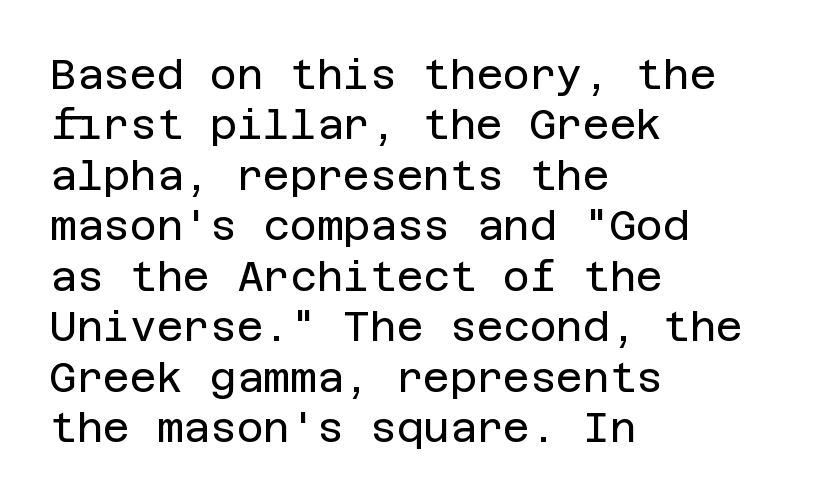
{"serif": "no", "italic": "no", "bold": "no", "weight": "regular", "width": "normal", "stroke_contrast": "low", "x_height": "large", "underline": "no", "align": "left", "line_spacing_ratio": 1.23, "letter_spacing": "normal", "letter_spacing_em": 0.0, "glyph_px": 41}
